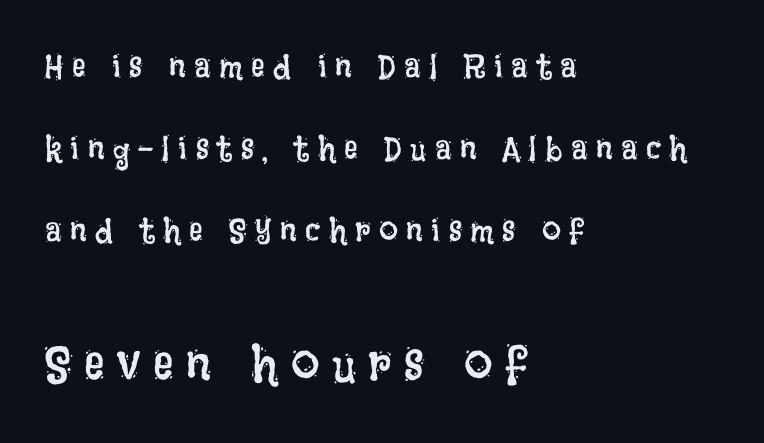
Underline: absent. If you squint, the bottom block still reads clearly — it's the larger of the two. Note the varied advance widths — an 'i' is clearly narrower than an 'm'. Loosely led — the rows are spread out. These glyphs show unthickened strokes, regular width or finer. Italic? Not at all — the glyphs are vertical.
